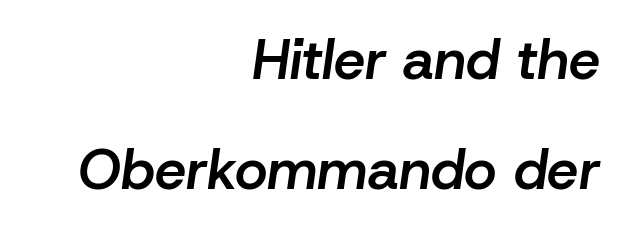
The image shows 56 px semibold type, italic (leaning right); set right-aligned, loose line spacing (1.97x), normal letter spacing, not underlined; low stroke contrast and a medium x-height.
